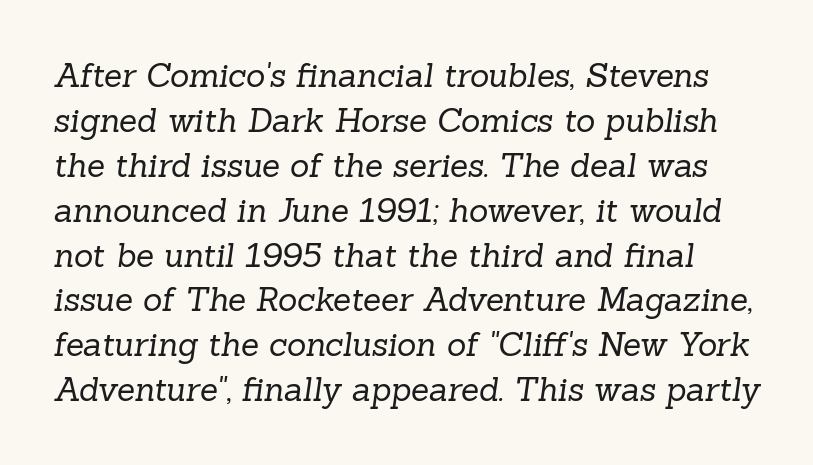
The image shows 33 px regular-weight serif type; set normal line spacing (1.36x), normal letter spacing, not underlined; low stroke contrast and a medium x-height.
